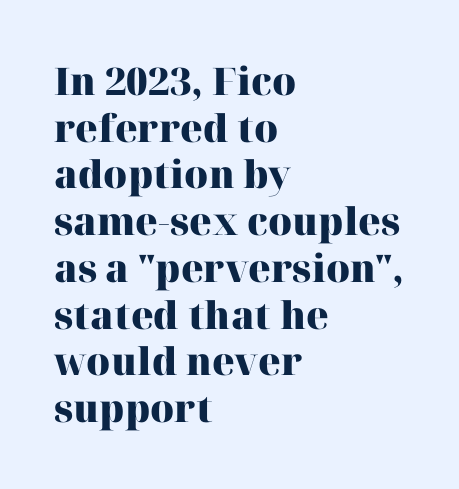
The image shows 38 px heavy serif type, upright; set left-aligned, line spacing 1.23x, normal letter spacing, not underlined; high stroke contrast and a medium x-height.
